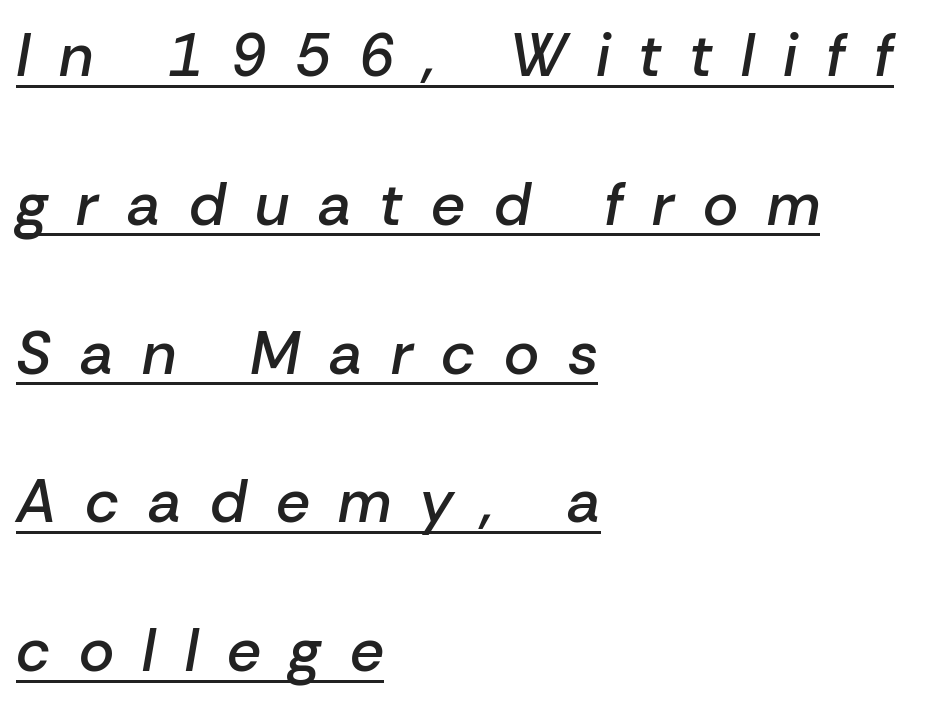
The image shows 60 px semibold type, italic (leaning right); set left-aligned, loose line spacing (2.48x), unusually wide letter spacing (+0.48 em), underlined; low stroke contrast and a medium x-height.
